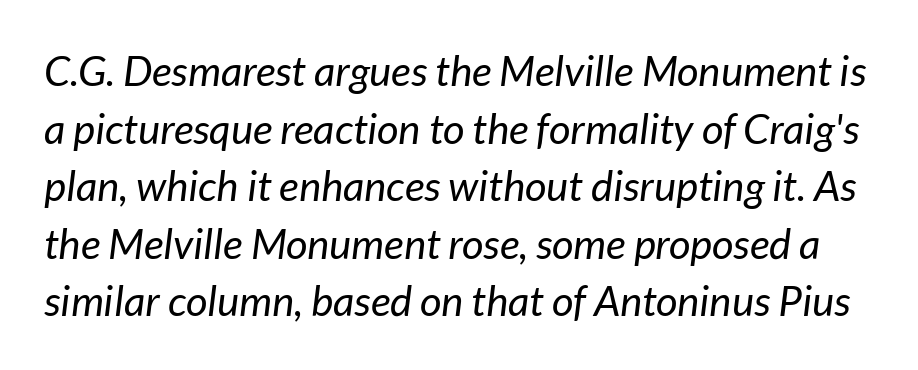
Q: Is the text bold? A: No.
Q: Is the text italic (slanted)? A: Yes, it leans right by about 7 degrees.
Q: Is the text underlined? A: No.
Q: Is the spacing between letters normal or unusually wide? A: Normal.
Q: Is the spacing between lines tight, normal or loose? A: Normal.
Q: Width (condensed, normal, or wide)? A: Normal.
Q: Stroke contrast? A: Low.
Q: x-height? A: Medium.
Q: Monospaced? A: No.
